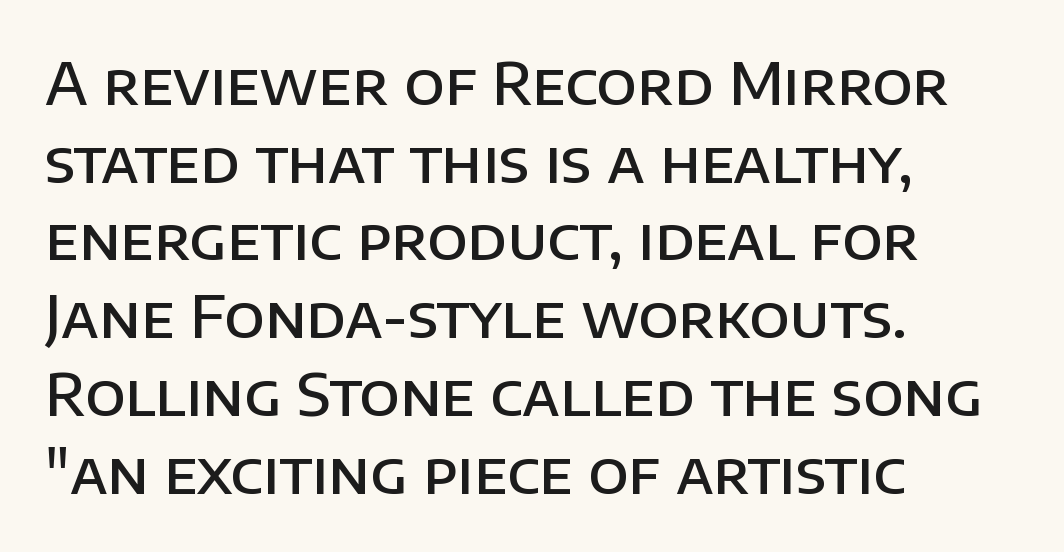
Q: Is the text bold? A: Semi-bold.
Q: Is the text italic (slanted)? A: No, it is upright.
Q: Is the typeface a serif or a sans-serif typeface? A: Sans-serif.
Q: Is the text underlined? A: No.
Q: How is the paragraph aligned? A: Left-aligned.
Q: Is the spacing between letters normal or unusually wide? A: Normal.
Q: Is the spacing between lines tight, normal or loose? A: Normal.
Q: Width (condensed, normal, or wide)? A: Normal.
Q: Stroke contrast? A: Low.
Q: x-height? A: Large.
Q: Monospaced? A: No.
